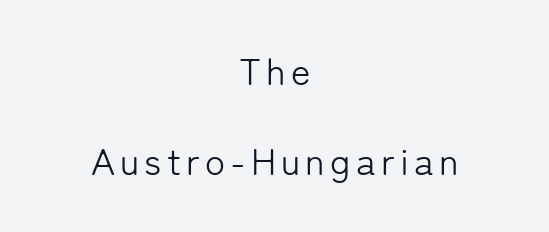
{"serif": "no", "italic": "no", "bold": "no", "weight": "light", "width": "normal", "stroke_contrast": "low", "x_height": "medium", "monospaced": "no", "underline": "no", "align": "center", "line_spacing": "loose", "line_spacing_ratio": 2.42, "glyph_px": 37}
